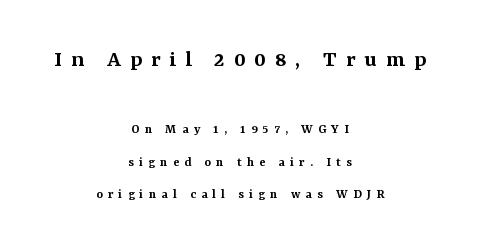
Does the leading feel generous? Absolutely, it's lavish. Reading top to bottom, the characters get smaller at the block break. Beneath every word, the page is bare. Rendered with straight, roman letterforms.
